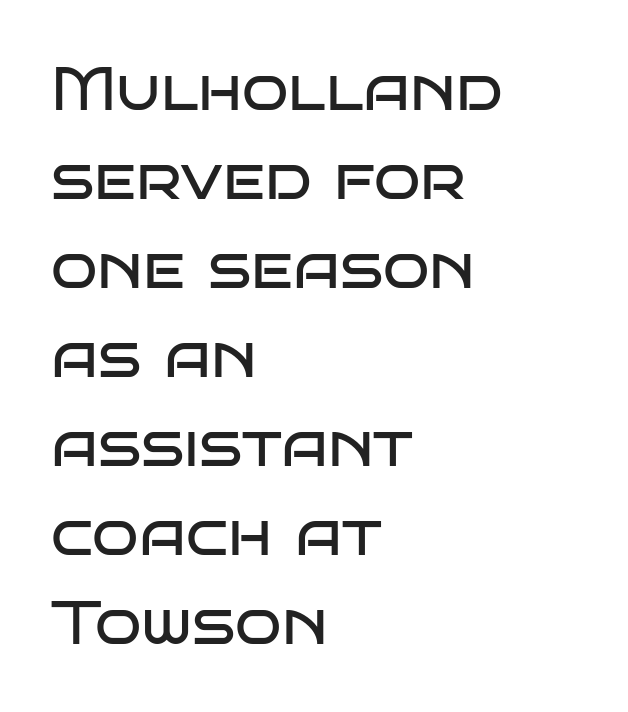
Is the letter spacing exaggerated? No — it looks like the ordinary default. The weight would be labelled regular, book, light, or lighter still. Varying glyph widths throughout — classic text-font behaviour. The glyphs are unaccompanied by any horizontal stroke below them. The lines in this sample share a left origin and differ only in where they stop. The space between consecutive lines is moderate.
